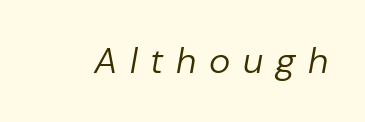
{"italic": "yes", "lean": "right", "slant_degrees": 10, "bold": "no", "weight": "regular", "width": "normal", "stroke_contrast": "low", "x_height": "medium", "monospaced": "no", "underline": "no", "letter_spacing": "wide", "letter_spacing_em": 0.35, "glyph_px": 36}
